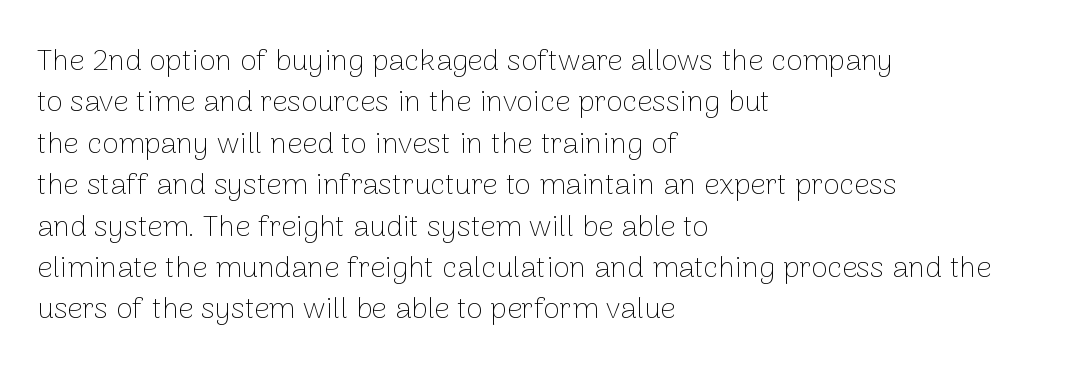
The rendering keeps characters at their native spacing. The baseline area is clear. Does the lettering tilt? It doesn't — this is upright. To sum up the face: it is a sans, with no serifs. Horizontal bands of white between lines are of average thickness. The typeface has the unassuming heft of standard copy or less.
